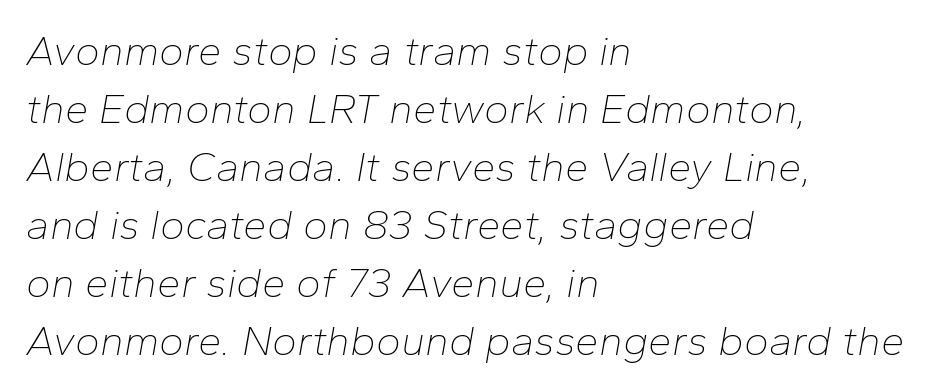
Q: Is the text bold? A: No.
Q: Is the text italic (slanted)? A: Yes, it leans right by about 10 degrees.
Q: Is the text underlined? A: No.
Q: How is the paragraph aligned? A: Left-aligned.
Q: Is the spacing between letters normal or unusually wide? A: Normal.
Q: Is the spacing between lines tight, normal or loose? A: Normal.
Q: Width (condensed, normal, or wide)? A: Normal.
Q: Stroke contrast? A: Low.
Q: x-height? A: Medium.
Q: Monospaced? A: No.
